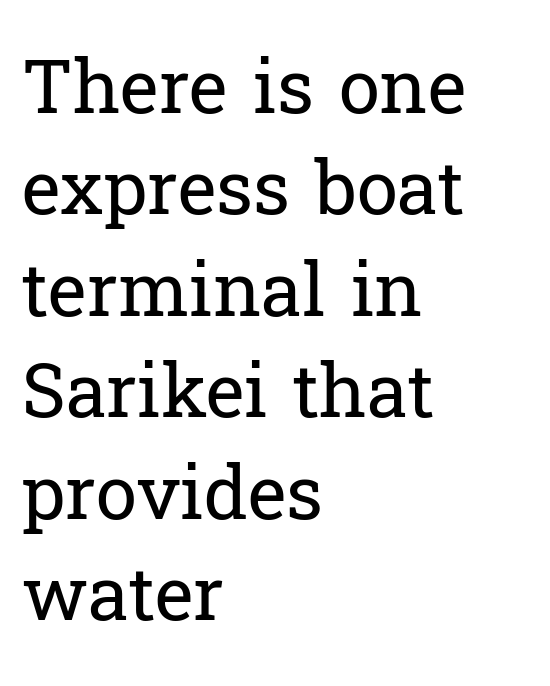
{"serif": "yes", "italic": "no", "bold": "no", "weight": "regular", "width": "normal", "stroke_contrast": "low", "x_height": "medium", "monospaced": "no", "underline": "no", "align": "left", "line_spacing": "normal", "line_spacing_ratio": 1.37, "letter_spacing": "normal", "letter_spacing_em": 0.0, "glyph_px": 74}
